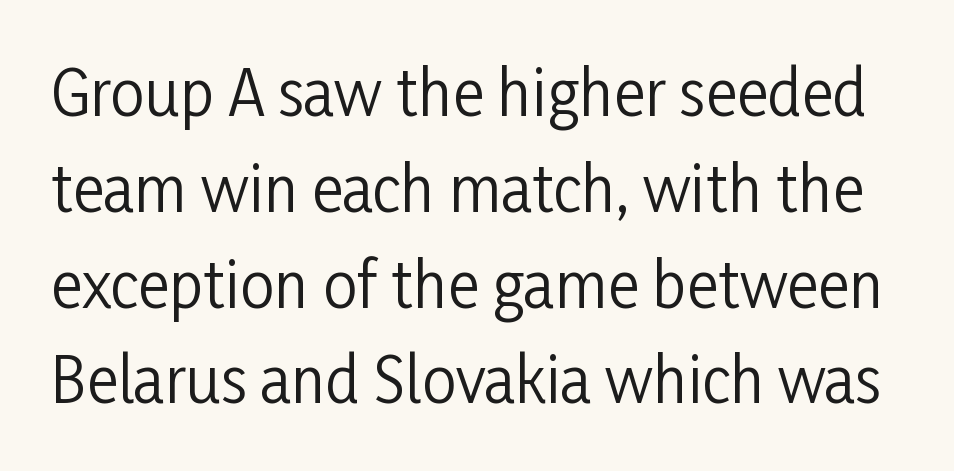
Font category for this specimen: sans-serif. You could call the tracking neutral — neither tight nor loose. What's the leading like? Ordinary, nothing unusual. Varying glyph widths throughout — classic text-font behaviour.
